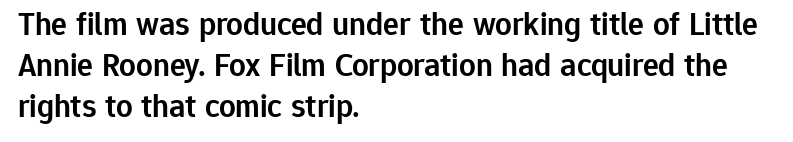
{"serif": "no", "italic": "no", "bold": "semi", "weight": "semibold", "width": "normal", "stroke_contrast": "low", "x_height": "medium", "monospaced": "no", "underline": "no", "align": "left", "line_spacing": "normal", "line_spacing_ratio": 1.25, "letter_spacing": "normal", "letter_spacing_em": 0.0, "glyph_px": 33}
